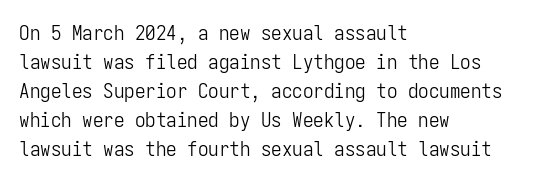
The image shows 21 px text type, upright; set left-aligned, normal line spacing (1.38x), normal letter spacing, not underlined.
